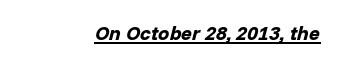
The image shows 20 px bold type, italic (leaning right); set normal letter spacing, underlined.
